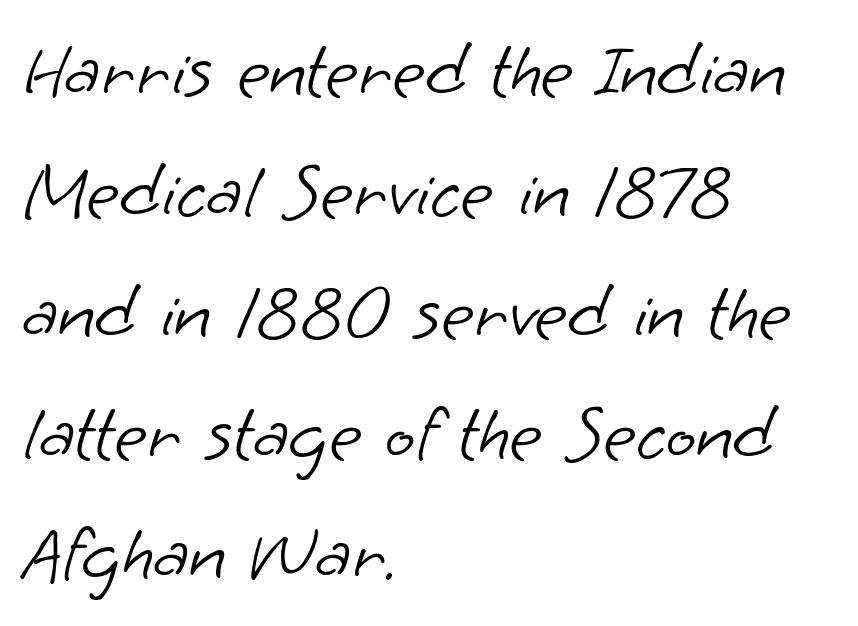
{"serif": "no", "bold": "no", "weight": "light", "width": "normal", "stroke_contrast": "low", "x_height": "small", "monospaced": "no", "underline": "no", "align": "left", "line_spacing": "normal", "line_spacing_ratio": 1.53, "letter_spacing": "normal", "letter_spacing_em": 0.0, "glyph_px": 79}
